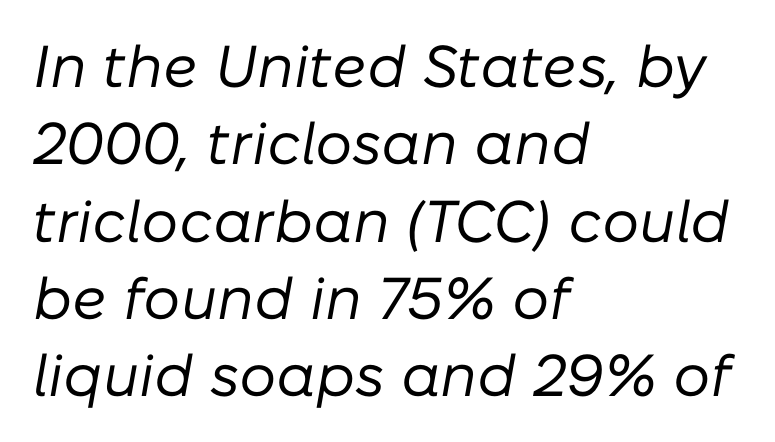
Q: Is the text bold? A: No.
Q: Is the text italic (slanted)? A: Yes, it leans right by about 10 degrees.
Q: Is the text underlined? A: No.
Q: How is the paragraph aligned? A: Left-aligned.
Q: Is the spacing between letters normal or unusually wide? A: Normal.
Q: Is the spacing between lines tight, normal or loose? A: Normal.
Q: Width (condensed, normal, or wide)? A: Normal.
Q: Stroke contrast? A: Low.
Q: x-height? A: Medium.
Q: Monospaced? A: No.
